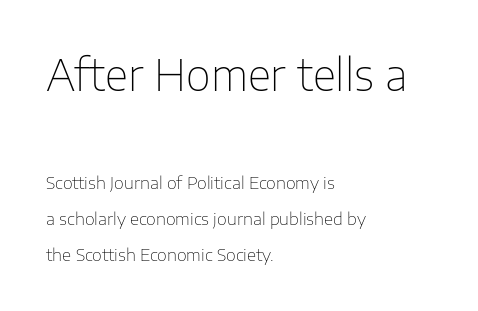
{"serif": "no", "italic": "no", "bold": "no", "weight": "thin", "width": "normal", "stroke_contrast": "low", "x_height": "medium", "monospaced": "no", "underline": "no", "align": "left", "line_spacing": "loose", "line_spacing_ratio": 2.11, "letter_spacing": "normal", "letter_spacing_em": 0.0, "larger_block": "first", "size_ratio": 2.53, "glyph_px": 43}
